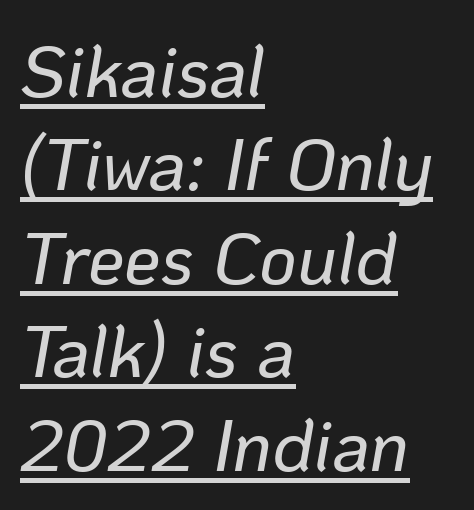
Summary of vertical rhythm: regular, with standard interline spacing. Each line starts at the same left margin while the right side varies. Each word holds together tightly as a unit, with standard inter-letter gaps. Varying glyph widths throughout — classic text-font behaviour. It's the slanting kind of type.
